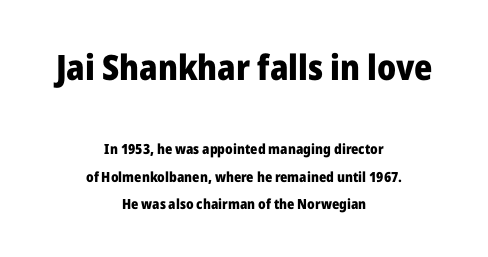
{"serif": "no", "italic": "no", "bold": "yes", "weight": "heavy", "width": "normal", "stroke_contrast": "low", "x_height": "medium", "monospaced": "no", "underline": "no", "align": "center", "line_spacing": "loose", "line_spacing_ratio": 1.97, "letter_spacing": "normal", "letter_spacing_em": 0.0, "larger_block": "first", "size_ratio": 2.5, "glyph_px": 35}
